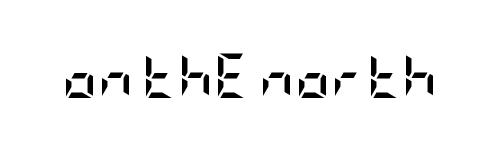
Q: Is the text bold? A: Yes.
Q: Is the text italic (slanted)? A: No, it is upright.
Q: Is the typeface a serif or a sans-serif typeface? A: Sans-serif.
Q: Is the text underlined? A: No.
Q: Is the spacing between letters normal or unusually wide? A: Normal.
Q: Width (condensed, normal, or wide)? A: Condensed.
Q: Stroke contrast? A: Low.
Q: x-height? A: Large.
